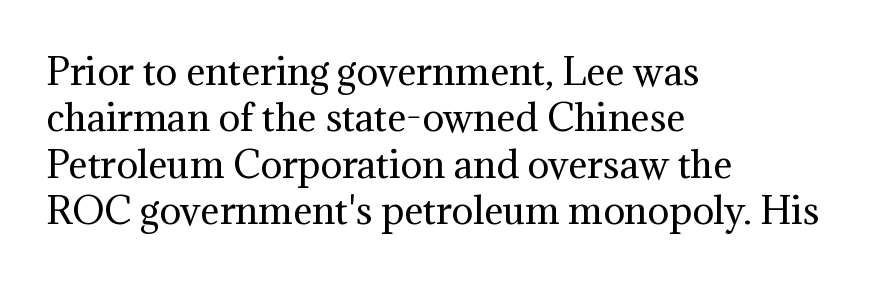
The image shows 36 px regular-weight serif type, upright; set left-aligned, normal line spacing (1.29x), normal letter spacing, not underlined; medium stroke contrast and a medium x-height.
